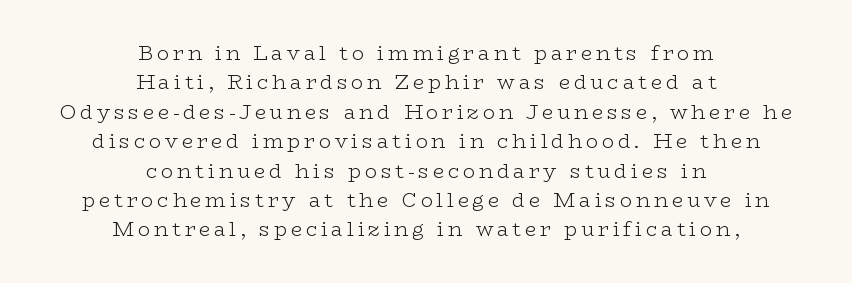
{"italic": "no", "bold": "no", "underline": "no", "align": "center", "line_spacing": "normal", "line_spacing_ratio": 1.47, "glyph_px": 20}
